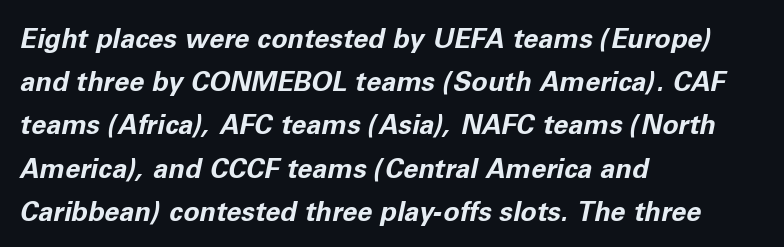
The image shows 27 px bold type, italic (leaning right); set left-aligned, normal line spacing (1.6x), normal letter spacing, not underlined.
